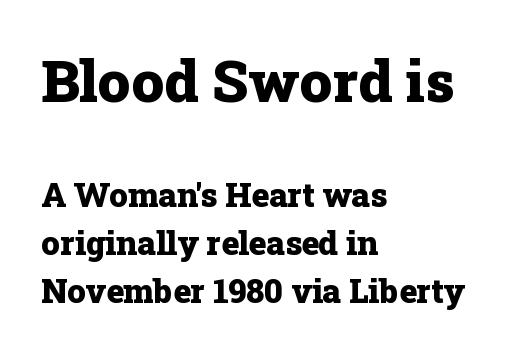
{"serif": "yes", "italic": "no", "bold": "yes", "weight": "heavy", "width": "normal", "stroke_contrast": "low", "x_height": "medium", "monospaced": "no", "underline": "no", "align": "left", "line_spacing": "normal", "line_spacing_ratio": 1.46, "letter_spacing": "normal", "letter_spacing_em": 0.0, "larger_block": "first", "size_ratio": 1.76, "glyph_px": 58}
